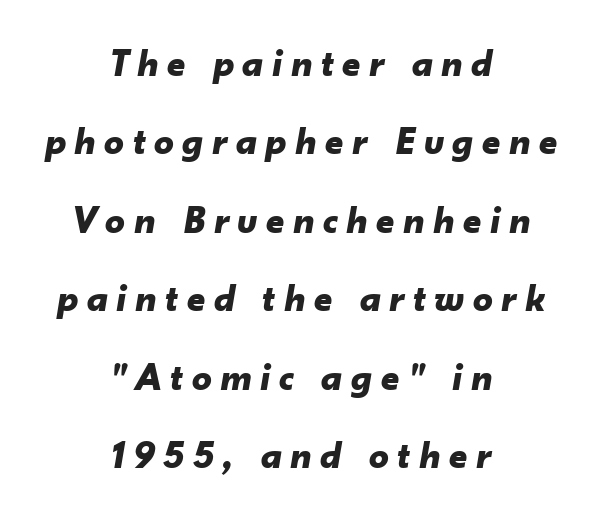
Descenders are the only things crossing below the line. Compared with typical paragraphs, the rows here are farther apart. What weight is shown? A full bold with thick strokes. Slant detected: the letters are inclined.
